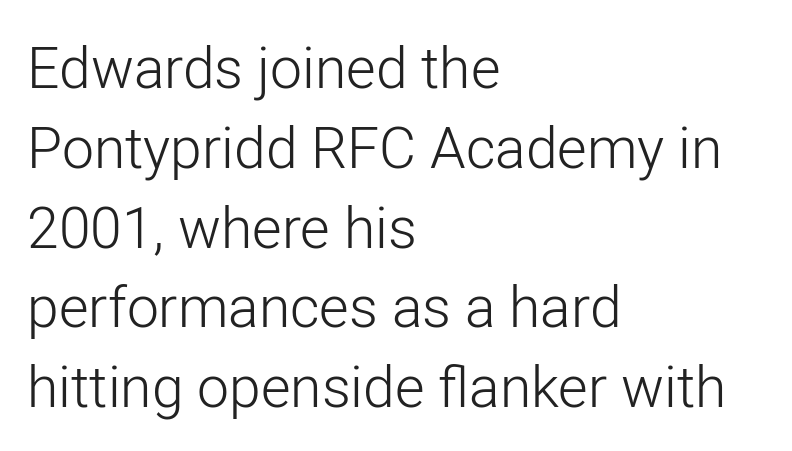
The image shows 57 px light sans-serif type, upright; set left-aligned, normal line spacing (1.4x), normal letter spacing, not underlined; low stroke contrast and a medium x-height.
